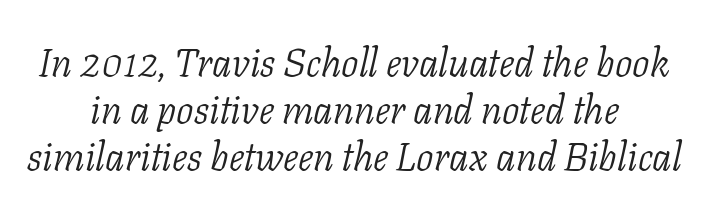
Q: Is the text bold? A: No.
Q: Is the text italic (slanted)? A: Yes, it leans right by about 11 degrees.
Q: Is the typeface a serif or a sans-serif typeface? A: Serif.
Q: Is the text underlined? A: No.
Q: How is the paragraph aligned? A: Centered.
Q: Is the spacing between letters normal or unusually wide? A: Normal.
Q: Width (condensed, normal, or wide)? A: Normal.
Q: Stroke contrast? A: Low.
Q: x-height? A: Medium.
Q: Monospaced? A: No.
